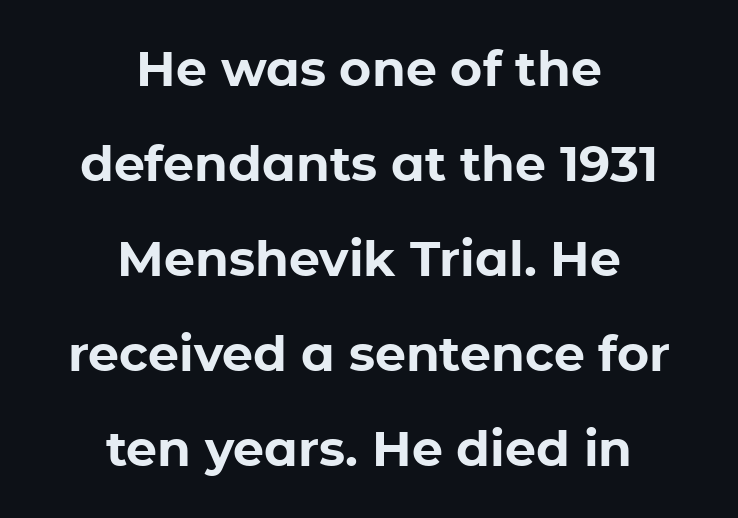
{"serif": "no", "italic": "no", "bold": "yes", "weight": "bold", "width": "normal", "stroke_contrast": "low", "x_height": "medium", "monospaced": "no", "underline": "no", "align": "center", "line_spacing": "loose", "line_spacing_ratio": 1.94, "letter_spacing": "normal", "letter_spacing_em": 0.0, "glyph_px": 49}
